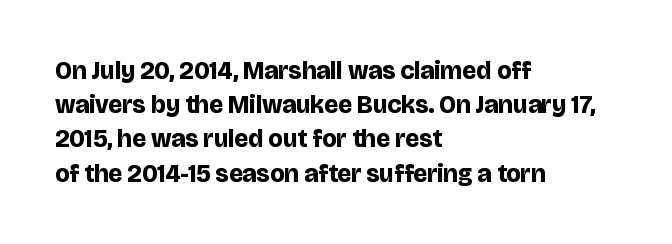
{"italic": "no", "bold": "yes", "underline": "no", "align": "left", "line_spacing": "normal", "line_spacing_ratio": 1.37, "letter_spacing": "normal", "letter_spacing_em": 0.0, "glyph_px": 25}
